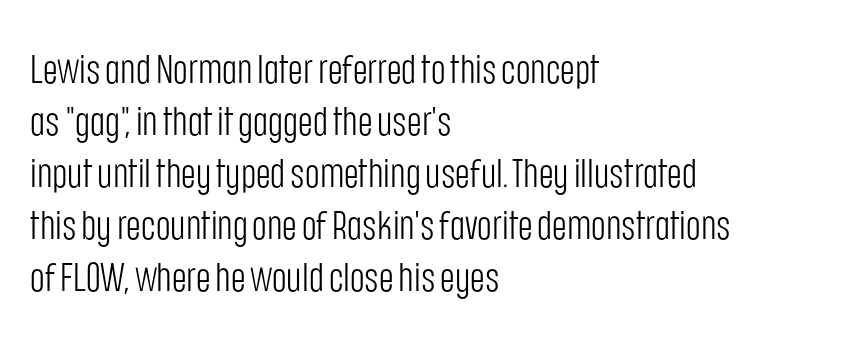
Q: Is the text bold? A: No.
Q: Is the text italic (slanted)? A: No, it is upright.
Q: Is the typeface a serif or a sans-serif typeface? A: Sans-serif.
Q: Is the text underlined? A: No.
Q: How is the paragraph aligned? A: Left-aligned.
Q: Is the spacing between letters normal or unusually wide? A: Normal.
Q: Is the spacing between lines tight, normal or loose? A: Normal.
Q: Width (condensed, normal, or wide)? A: Condensed.
Q: Stroke contrast? A: Low.
Q: x-height? A: Large.
Q: Monospaced? A: No.
